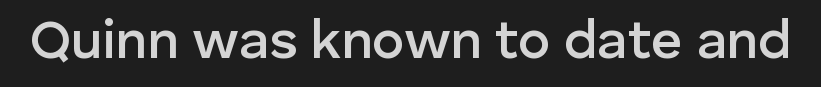
{"serif": "no", "italic": "no", "bold": "semi", "weight": "semibold", "width": "normal", "stroke_contrast": "low", "x_height": "medium", "monospaced": "no", "underline": "no", "letter_spacing": "normal", "letter_spacing_em": 0.0, "glyph_px": 54}
